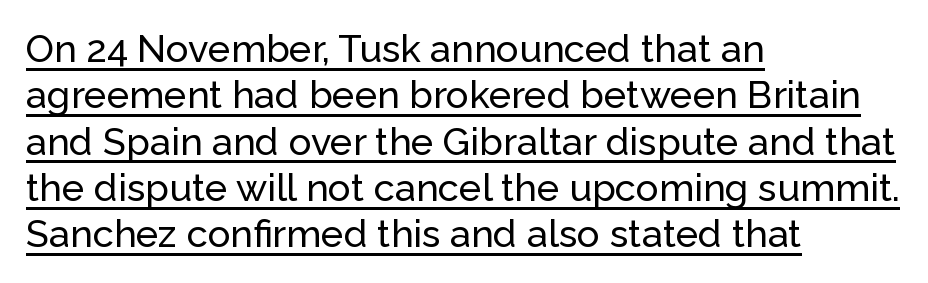
{"serif": "no", "italic": "no", "width": "normal", "stroke_contrast": "low", "x_height": "medium", "monospaced": "no", "underline": "yes", "align": "left", "line_spacing_ratio": 1.22, "letter_spacing": "normal", "letter_spacing_em": 0.0, "glyph_px": 38}
